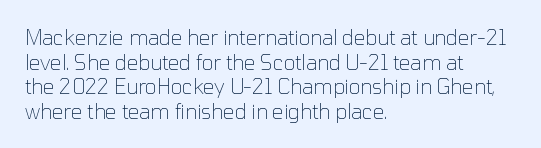
Casual observation: everything's shoved over to the left. This is not heavy type; no bold has been used. Italic? Not at all — the glyphs are vertical. The space beneath each line is pristine and unruled. No extra tracking has been applied to these lines.
